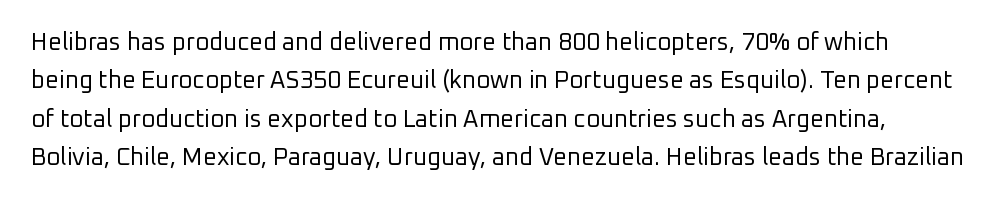
The image shows 24 px text type, upright; set normal line spacing (1.6x), normal letter spacing, not underlined.
